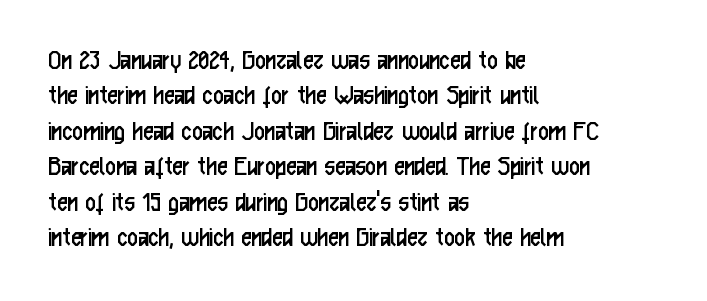
{"serif": "no", "italic": "no", "bold": "no", "weight": "regular", "width": "condensed", "stroke_contrast": "low", "x_height": "medium", "monospaced": "no", "underline": "no", "align": "left", "line_spacing_ratio": 1.22, "letter_spacing": "normal", "letter_spacing_em": 0.0, "glyph_px": 29}
